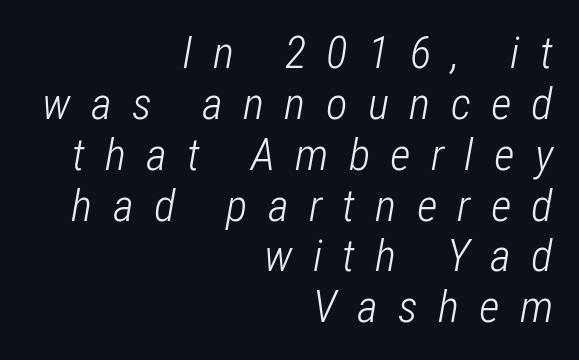
Spacing between characters has been opened up far beyond the box default. Stems here are at most as thick as an everyday book face. These lines stack with their right ends in a neat column. Each new line begins almost immediately beneath the previous one. This sample has the flowing, uneven cadence of proportional lettering.
